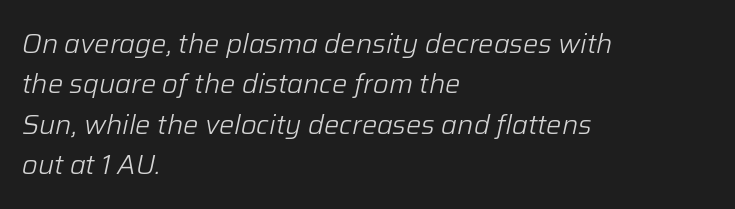
The image shows 27 px text type, italic (leaning right); set left-aligned, normal line spacing (1.5x), normal letter spacing, not underlined.
